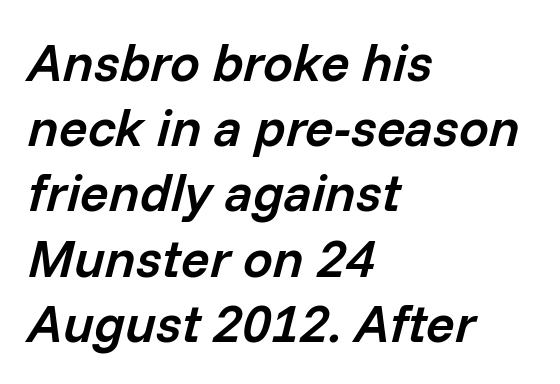
Q: Is the text bold? A: Semi-bold.
Q: Is the text italic (slanted)? A: Yes, it leans right by about 14 degrees.
Q: Is the text underlined? A: No.
Q: How is the paragraph aligned? A: Left-aligned.
Q: Is the spacing between letters normal or unusually wide? A: Normal.
Q: Width (condensed, normal, or wide)? A: Normal.
Q: Stroke contrast? A: Low.
Q: x-height? A: Medium.
Q: Monospaced? A: No.
